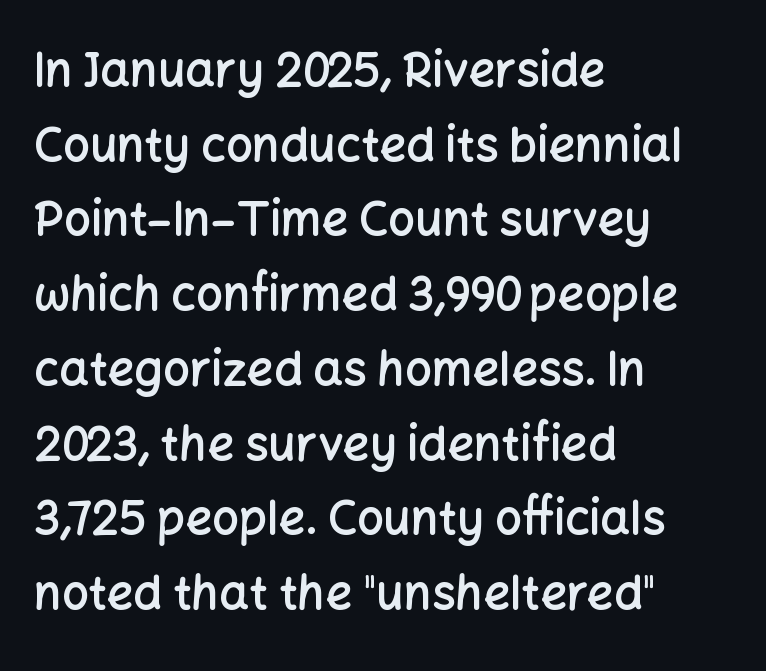
The image shows 47 px semibold sans-serif type, upright; set left-aligned, normal line spacing (1.59x), normal letter spacing, not underlined; low stroke contrast and a medium x-height.
